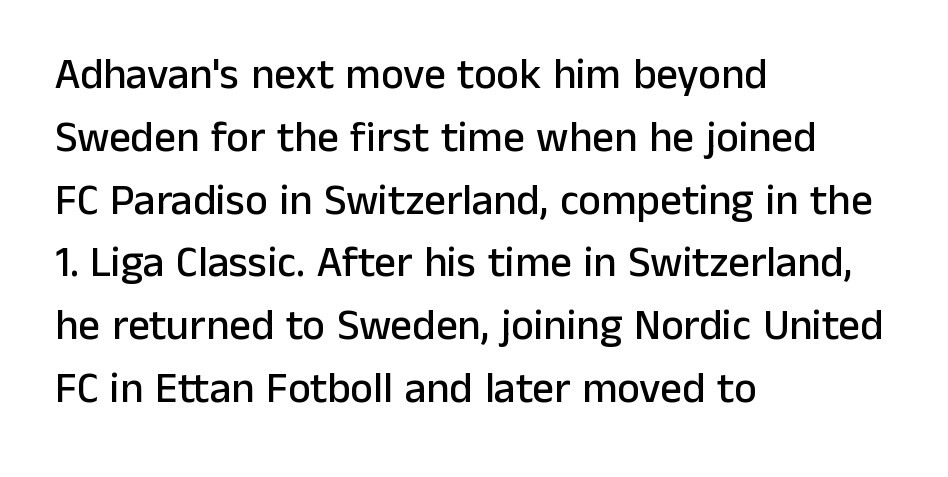
{"serif": "no", "italic": "no", "width": "normal", "stroke_contrast": "low", "x_height": "medium", "monospaced": "no", "underline": "no", "align": "left", "line_spacing": "normal", "line_spacing_ratio": 1.46, "letter_spacing": "normal", "letter_spacing_em": 0.0, "glyph_px": 43}
